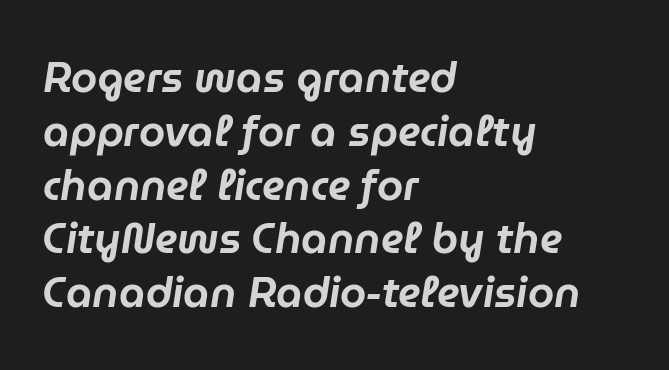
These lines keep a tight, regular rhythm from letter to letter. Honestly, there is no underline to notice here at all. Casual observation: everything's shoved over to the left. In terms of leading, this rendering sits right in the middle.
